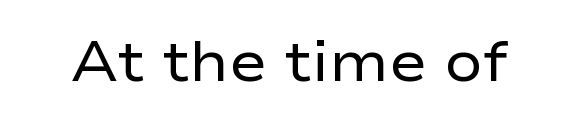
{"serif": "no", "italic": "no", "bold": "no", "weight": "regular", "width": "wide", "stroke_contrast": "low", "x_height": "medium", "monospaced": "no", "underline": "no", "letter_spacing": "normal", "letter_spacing_em": 0.0, "glyph_px": 57}
